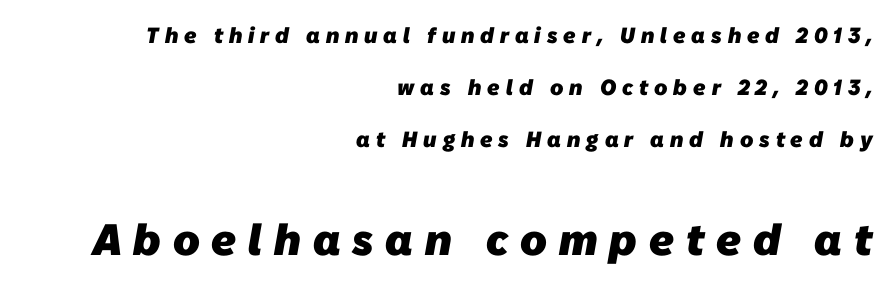
Q: Is the text bold? A: Yes.
Q: Is the typeface a serif or a sans-serif typeface? A: Sans-serif.
Q: Is the text underlined? A: No.
Q: How is the paragraph aligned? A: Right-aligned.
Q: Is the spacing between letters normal or unusually wide? A: Unusually wide.
Q: Is the spacing between lines tight, normal or loose? A: Loose.
Q: Which block of text is set in a larger size, the first (top) or the second (bottom)? A: The second (bottom) one.
Q: Width (condensed, normal, or wide)? A: Normal.
Q: Stroke contrast? A: Low.
Q: x-height? A: Medium.
Q: Monospaced? A: No.
